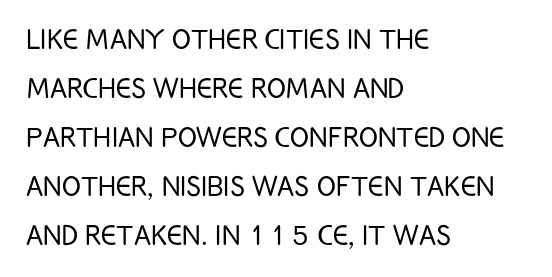
I'd call this a sans setting — the letters go barefoot. Italic: no, the glyphs are upright roman. Check under the words: just untouched page. Character widths vary here, with narrow letters taking less room than wide ones. The line-height multiplier appears to be the usual default.
